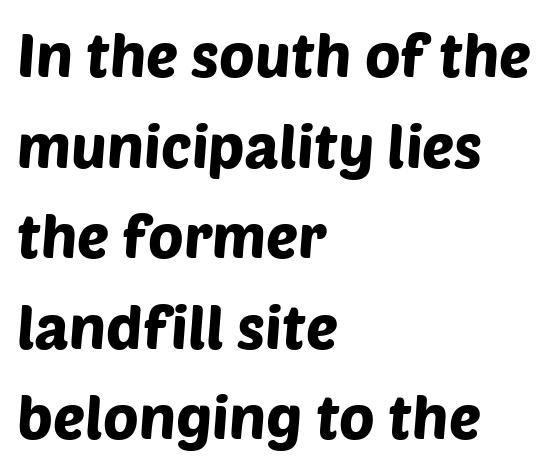
Q: Is the typeface a serif or a sans-serif typeface? A: Sans-serif.
Q: Is the text underlined? A: No.
Q: How is the paragraph aligned? A: Left-aligned.
Q: Is the spacing between letters normal or unusually wide? A: Normal.
Q: Is the spacing between lines tight, normal or loose? A: Normal.
Q: Width (condensed, normal, or wide)? A: Normal.
Q: Stroke contrast? A: Low.
Q: x-height? A: Large.
Q: Monospaced? A: No.
